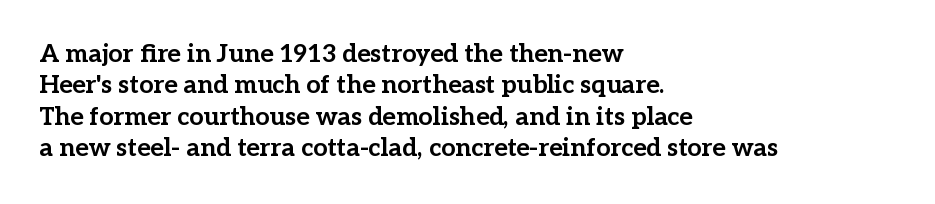
Q: Is the text bold? A: Yes.
Q: Is the text italic (slanted)? A: No, it is upright.
Q: Is the text underlined? A: No.
Q: How is the paragraph aligned? A: Left-aligned.
Q: Is the spacing between letters normal or unusually wide? A: Normal.
Q: Is the spacing between lines tight, normal or loose? A: Normal.
